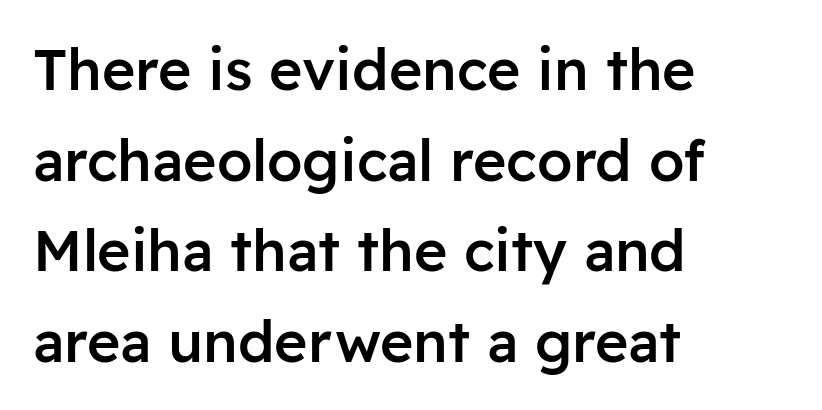
Q: Is the text bold? A: Semi-bold.
Q: Is the text italic (slanted)? A: No, it is upright.
Q: Is the typeface a serif or a sans-serif typeface? A: Sans-serif.
Q: Is the text underlined? A: No.
Q: How is the paragraph aligned? A: Left-aligned.
Q: Is the spacing between letters normal or unusually wide? A: Normal.
Q: Is the spacing between lines tight, normal or loose? A: Normal.
Q: Width (condensed, normal, or wide)? A: Normal.
Q: Stroke contrast? A: Low.
Q: x-height? A: Medium.
Q: Monospaced? A: No.
